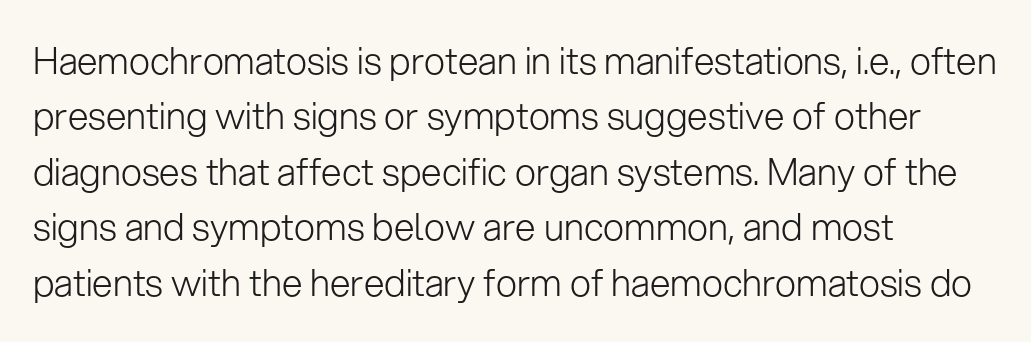
The image shows 37 px light sans-serif type, upright; set left-aligned, normal line spacing (1.5x), normal letter spacing, not underlined; low stroke contrast and a medium x-height.
